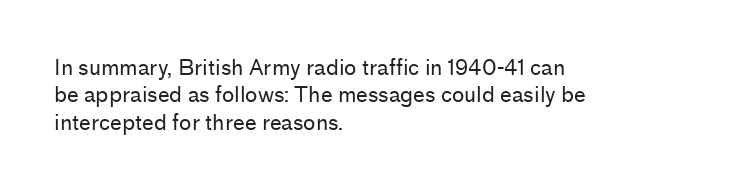
{"italic": "no", "bold": "no", "underline": "no", "align": "left", "line_spacing": "normal", "line_spacing_ratio": 1.3, "letter_spacing": "normal", "letter_spacing_em": 0.0, "glyph_px": 21}
